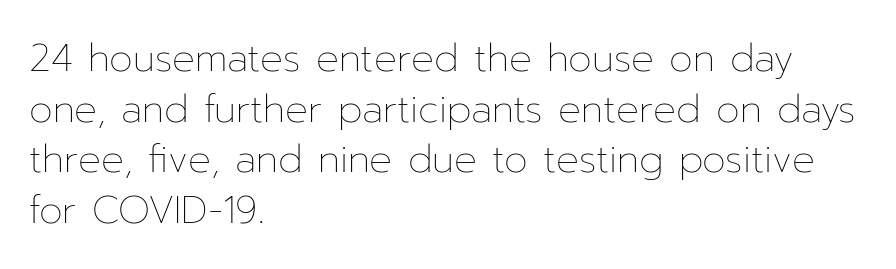
The image shows 38 px thin type, upright; set left-aligned, normal line spacing (1.33x), normal letter spacing, not underlined; low stroke contrast and a medium x-height.
